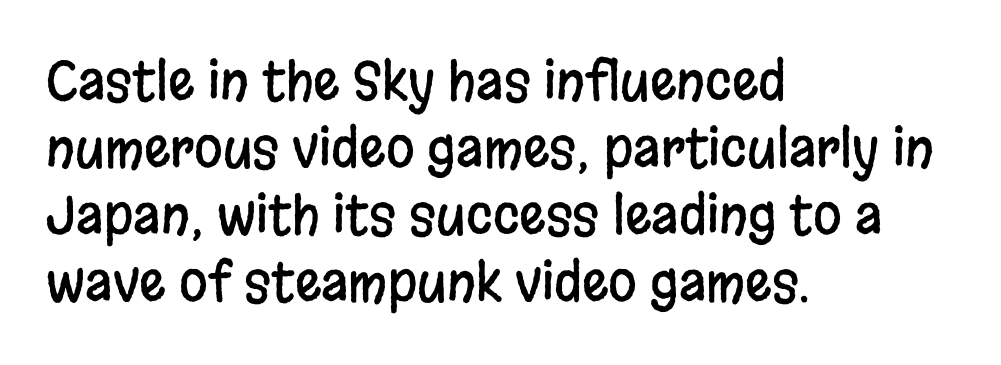
The image shows 52 px condensed sans-serif type, upright; set left-aligned, normal line spacing (1.29x), normal letter spacing, not underlined; low stroke contrast and a large x-height.
